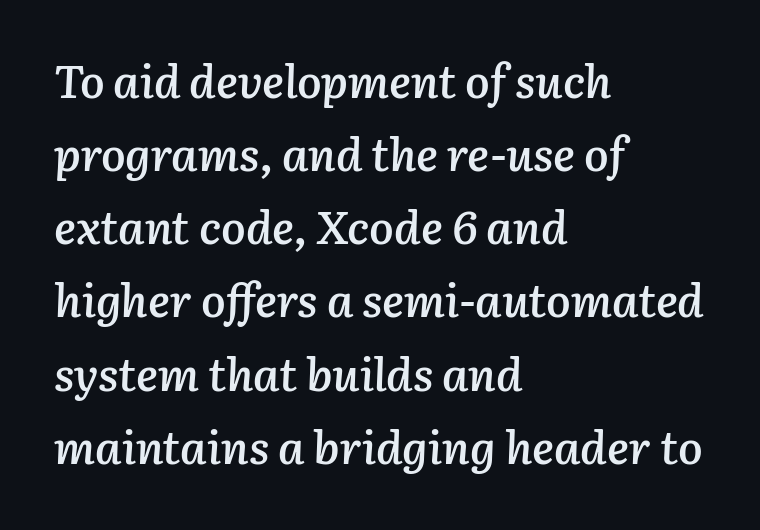
Looks like regular typesetting: each glyph gets only the width it needs. Does the leading feel generous? No, just average. Look at the stroke-to-counter ratio: somewhat heavy, a semibold. Is the type slanted? Yes — the strokes lean at a clear angle.
